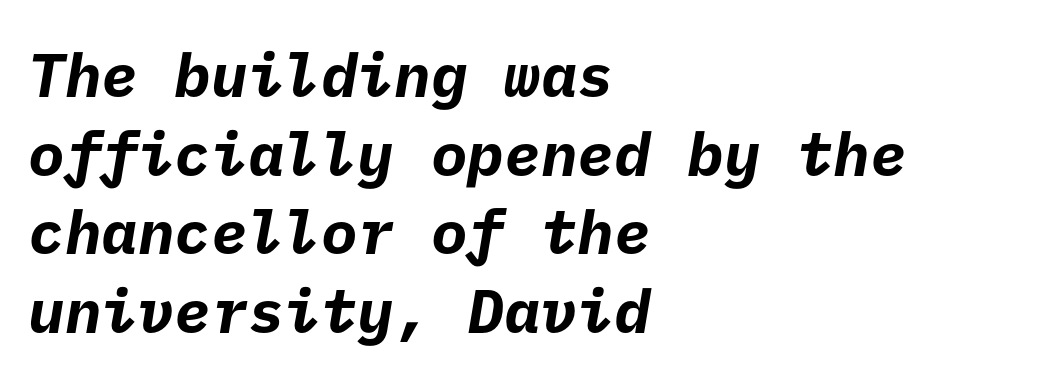
The passage shown is not underscored anywhere. Students, observe: this is what conventionally led text looks like. The compositor pushed each line to the left boundary. Serif or sans? Sans — the stroke terminals are bare. Observe the ordinary spacing: letters are neighbours, not strangers.
